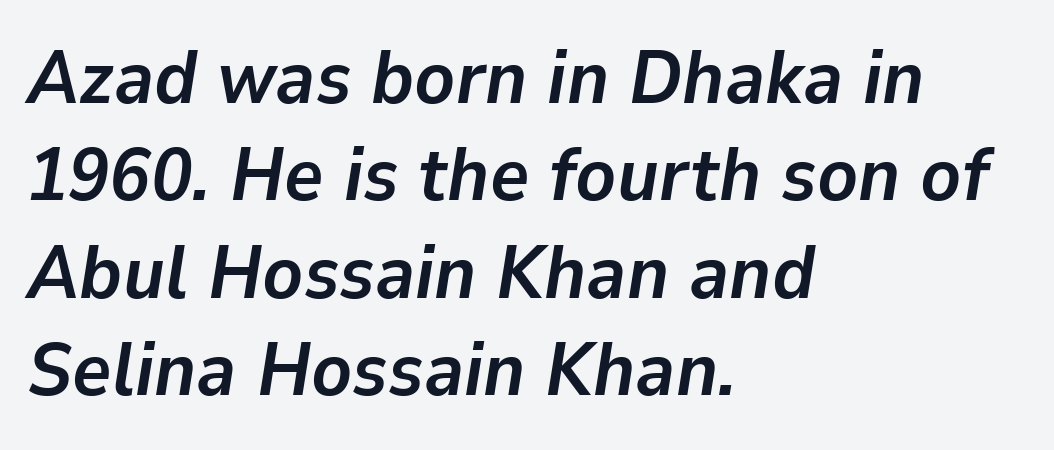
{"italic": "yes", "lean": "right", "slant_degrees": 9, "bold": "yes", "weight": "semibold", "width": "normal", "stroke_contrast": "low", "x_height": "medium", "monospaced": "no", "underline": "no", "align": "left", "line_spacing": "normal", "line_spacing_ratio": 1.3, "letter_spacing": "normal", "letter_spacing_em": 0.0, "glyph_px": 75}
